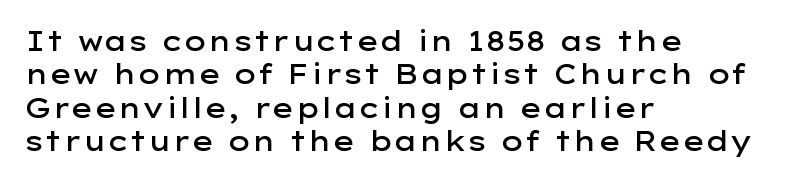
The image shows 27 px text type, upright; set left-aligned, line spacing 1.24x, normal letter spacing, not underlined.
